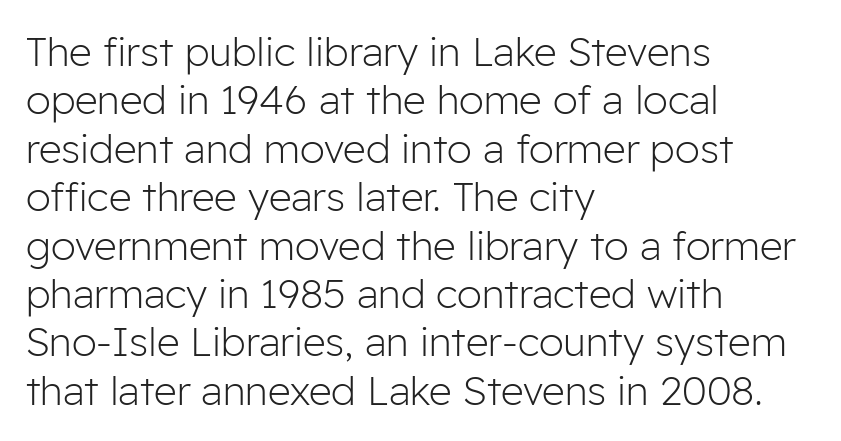
{"serif": "no", "italic": "no", "bold": "no", "weight": "light", "width": "normal", "stroke_contrast": "low", "x_height": "medium", "monospaced": "no", "underline": "no", "align": "left", "line_spacing_ratio": 1.21, "letter_spacing": "normal", "letter_spacing_em": 0.0, "glyph_px": 40}
